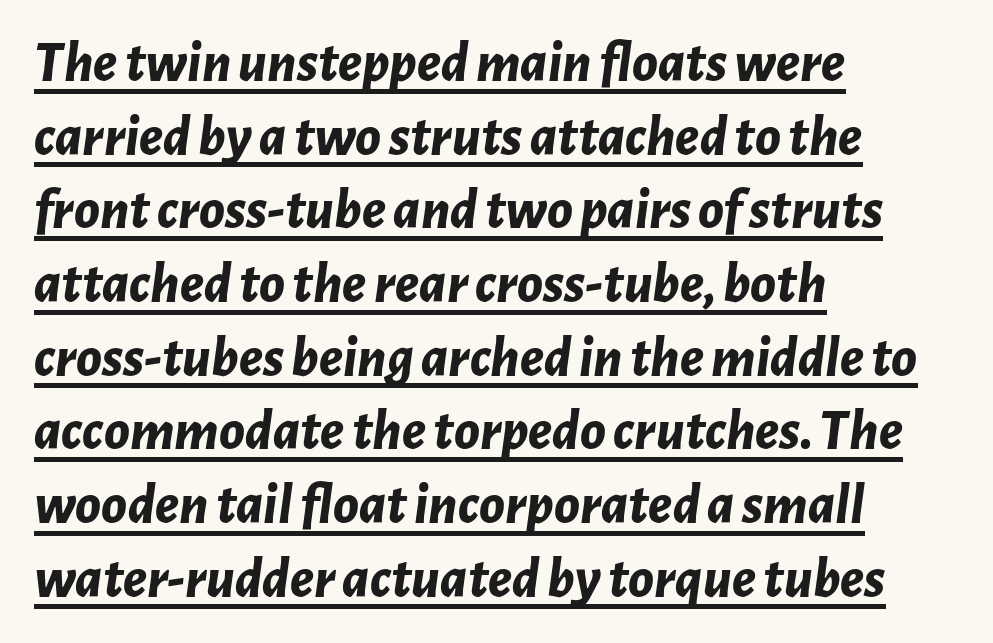
Here the glyphs are tracked normally, forming tight word shapes. Teacher's note: observe the even left margin — that is flush-left alignment. A typesetter would call this proportional, since set widths differ per character. The strokes are fattened all the way to bold. Students, observe the line beneath the letters — that is underlining. Tall strokes in this sample are angled rather than plumb.
